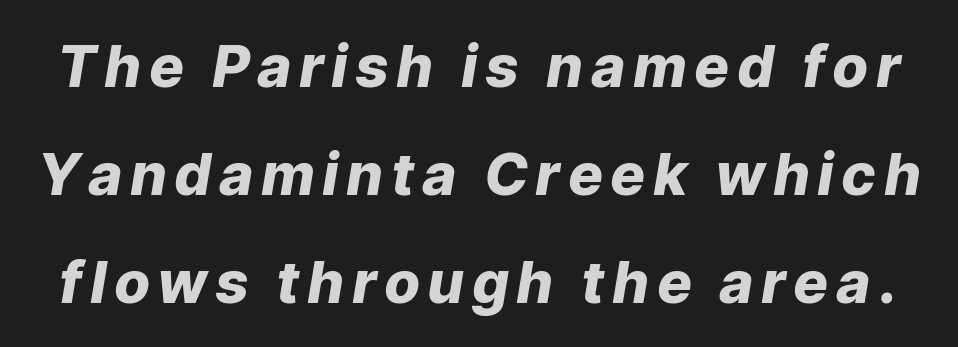
Q: Is the text bold? A: Yes.
Q: Is the text italic (slanted)? A: Yes, it leans right by about 9 degrees.
Q: Is the text underlined? A: No.
Q: Width (condensed, normal, or wide)? A: Normal.
Q: Stroke contrast? A: Low.
Q: x-height? A: Medium.
Q: Monospaced? A: No.
